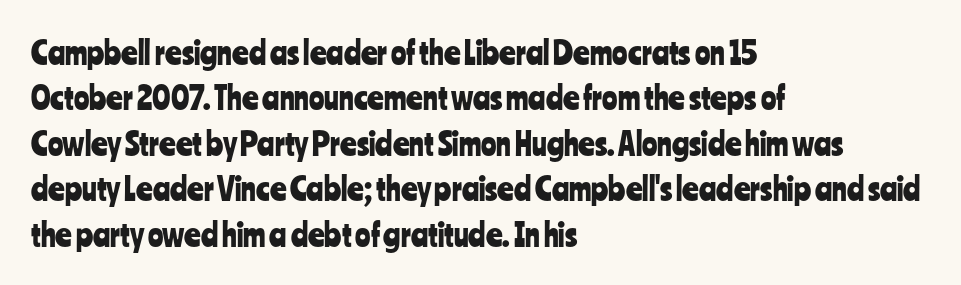
The face used here is proportionally spaced, like ordinary book or web type. Quick note: interline space is typical. This is sans-serif lettering, the kind often seen on screens and signage. Upright lettering throughout. Every row of glyphs begins at an identical x-position on the left.
